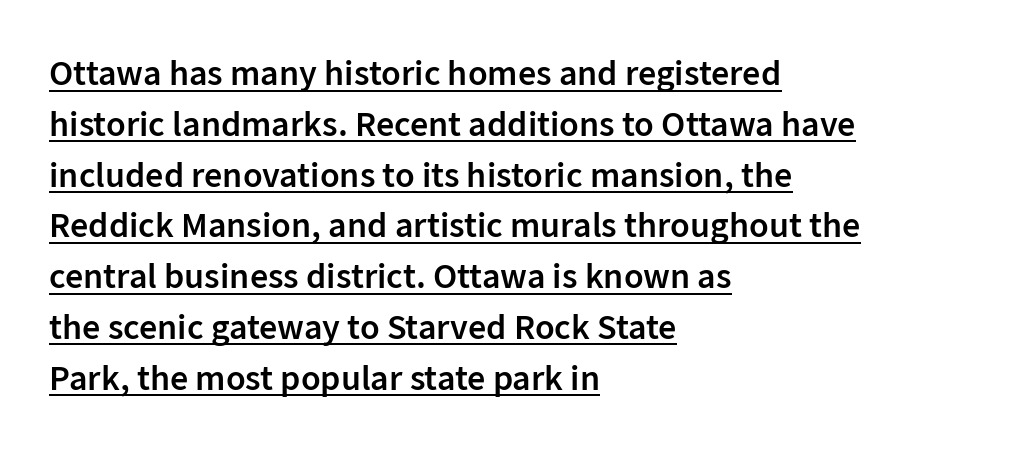
Underlining? Definitely there. The leading is moderate, giving the passage an even texture. Slightly chunky letters — semibold, I'd say, not full bold. Visually the block forms a straight wall on the left and a jagged coastline on the right. These lines keep a tight, regular rhythm from letter to letter.
